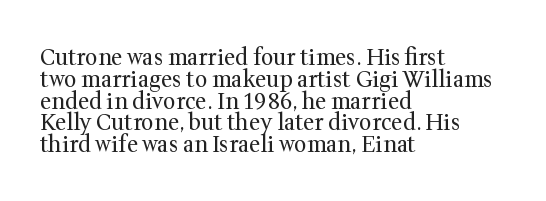
{"italic": "no", "bold": "no", "underline": "no", "align": "left", "line_spacing": "tight", "line_spacing_ratio": 0.99, "letter_spacing": "normal", "letter_spacing_em": 0.0, "glyph_px": 22}
